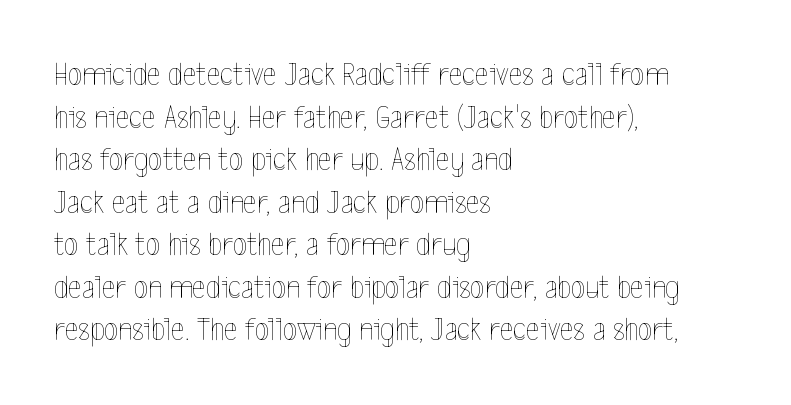
Q: Is the text bold? A: No.
Q: Is the text italic (slanted)? A: No, it is upright.
Q: Is the text underlined? A: No.
Q: How is the paragraph aligned? A: Left-aligned.
Q: Is the spacing between letters normal or unusually wide? A: Normal.
Q: Is the spacing between lines tight, normal or loose? A: Normal.
Q: Width (condensed, normal, or wide)? A: Condensed.
Q: x-height? A: Medium.
Q: Monospaced? A: No.
